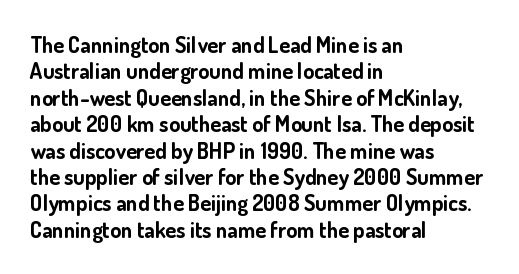
The image shows 22 px bold type, upright; set left-aligned, line spacing 1.2x, normal letter spacing, not underlined.
